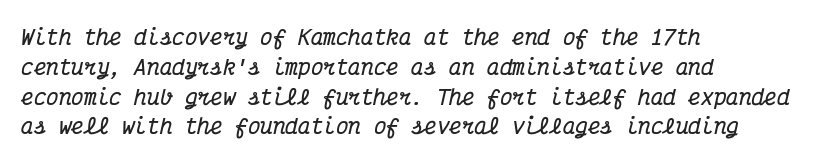
{"italic": "yes", "lean": "right", "slant_degrees": 12, "bold": "yes", "underline": "no", "align": "left", "line_spacing": "normal", "line_spacing_ratio": 1.42, "letter_spacing": "normal", "letter_spacing_em": 0.0, "glyph_px": 21}
